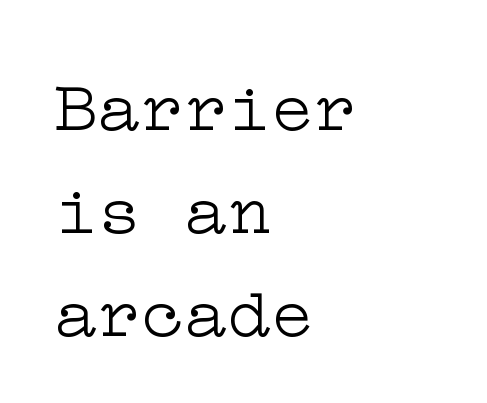
Weight: not bold — regular or lighter. Leading matches the norm, producing a regular column. The glyphs in this specimen are seriffed. Leftover space on each line is placed entirely after the last word.
